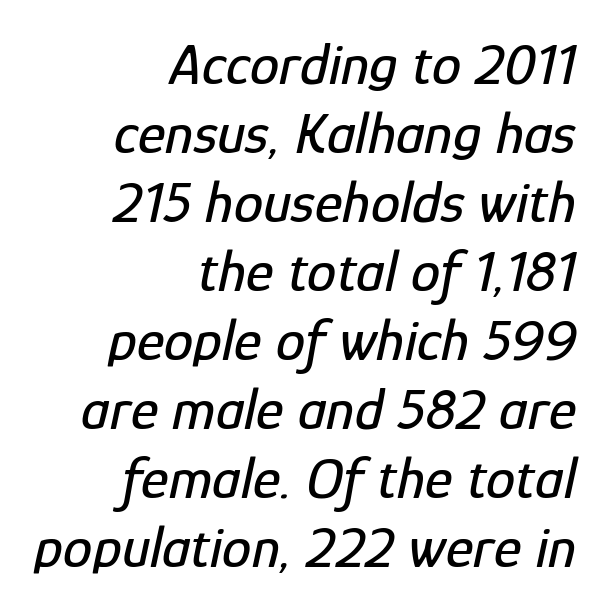
Q: Is the text italic (slanted)? A: Yes, it leans right by about 12 degrees.
Q: Is the text underlined? A: No.
Q: How is the paragraph aligned? A: Right-aligned.
Q: Is the spacing between letters normal or unusually wide? A: Normal.
Q: Width (condensed, normal, or wide)? A: Condensed.
Q: Stroke contrast? A: Low.
Q: x-height? A: Medium.
Q: Monospaced? A: No.
